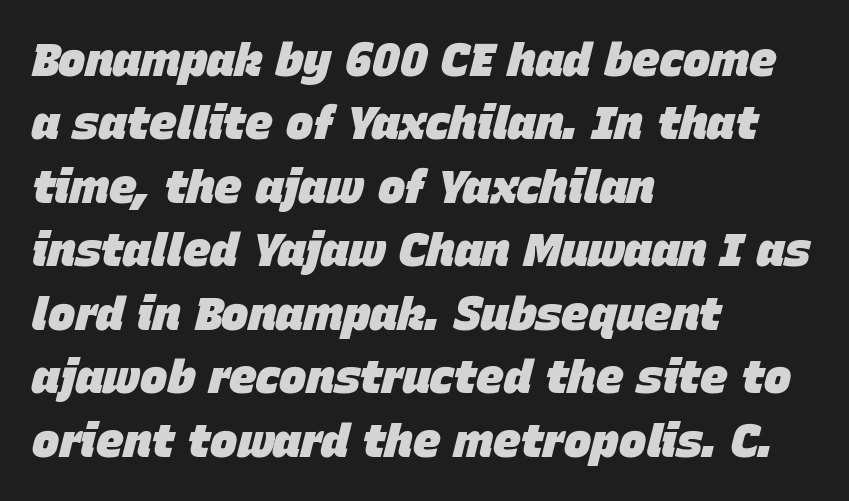
{"italic": "yes", "lean": "right", "slant_degrees": 15, "bold": "yes", "weight": "heavy", "width": "normal", "stroke_contrast": "low", "x_height": "large", "monospaced": "no", "underline": "no", "align": "left", "line_spacing": "normal", "line_spacing_ratio": 1.38, "letter_spacing": "normal", "letter_spacing_em": 0.0, "glyph_px": 46}
